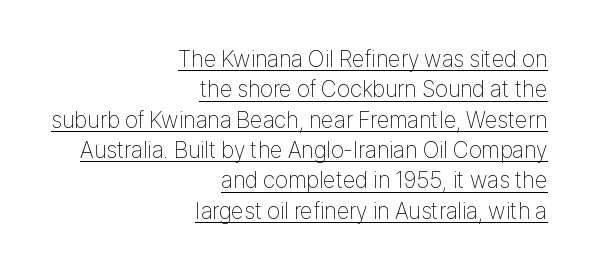
Compared with undecorated copy, this sample adds a rule below the words. The line-height multiplier appears to be the usual default. Unlike italic type, these characters show no tilt at all. Leftover space on each line is placed entirely before the opening word.
